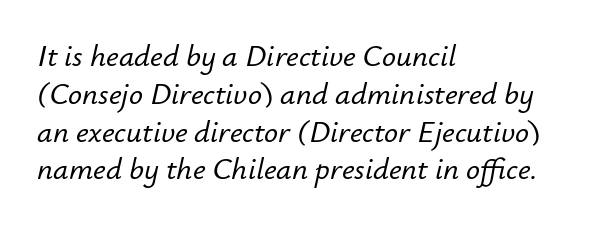
{"italic": "yes", "lean": "right", "slant_degrees": 12, "width": "normal", "stroke_contrast": "low", "x_height": "small", "monospaced": "no", "underline": "no", "align": "left", "line_spacing_ratio": 1.22, "letter_spacing": "normal", "letter_spacing_em": 0.0, "glyph_px": 31}
